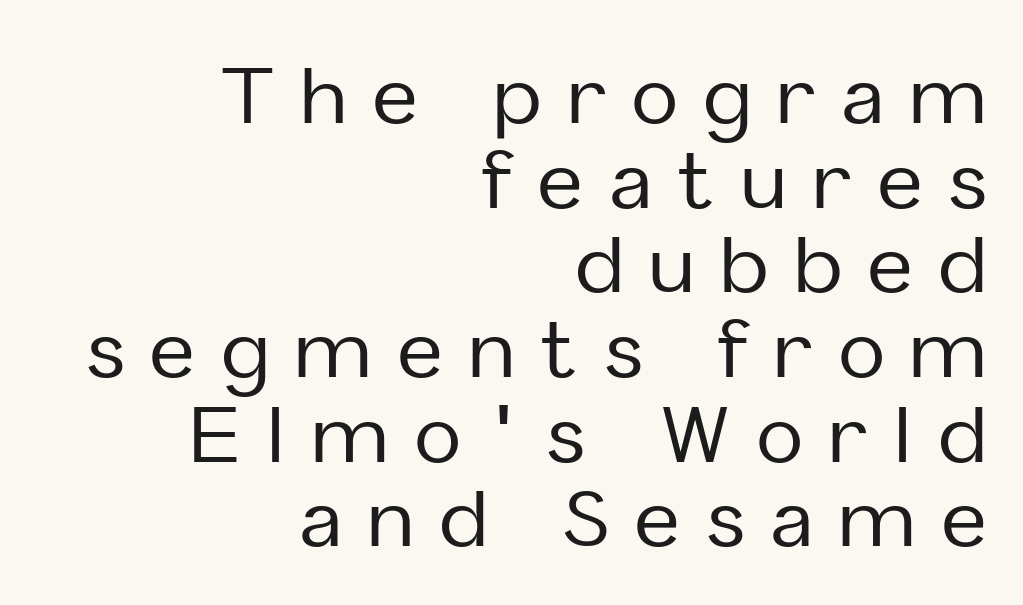
Q: Is the text italic (slanted)? A: No, it is upright.
Q: Is the typeface a serif or a sans-serif typeface? A: Sans-serif.
Q: Is the text underlined? A: No.
Q: How is the paragraph aligned? A: Right-aligned.
Q: Is the spacing between letters normal or unusually wide? A: Unusually wide.
Q: Is the spacing between lines tight, normal or loose? A: Tight.
Q: Width (condensed, normal, or wide)? A: Normal.
Q: Stroke contrast? A: Low.
Q: x-height? A: Medium.
Q: Monospaced? A: No.
